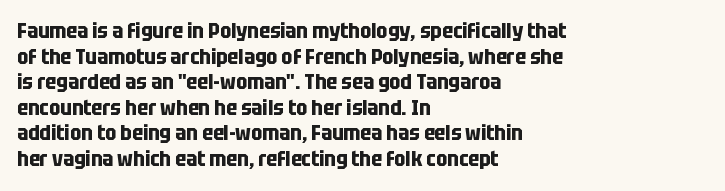
The image shows 21 px bold type, upright; set left-aligned, line spacing 1.22x, normal letter spacing, not underlined.
